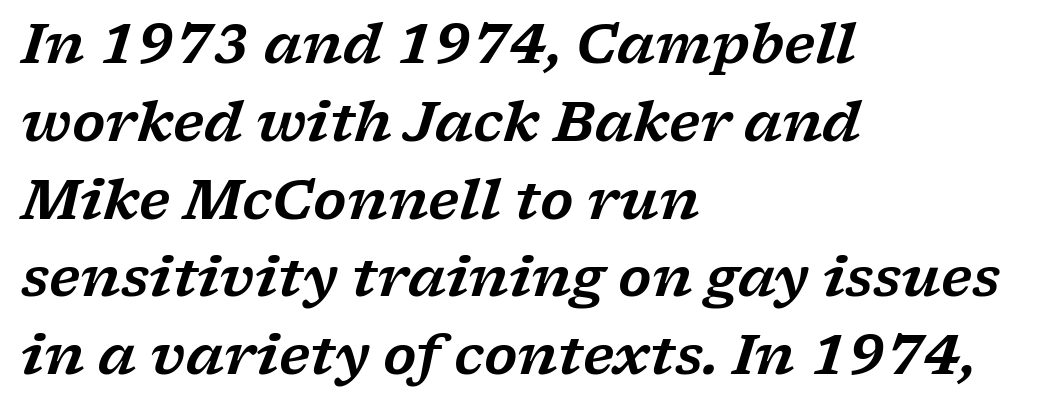
The image shows 54 px wide serif type, italic (leaning right); set left-aligned, normal line spacing (1.44x), normal letter spacing, not underlined; low stroke contrast and a medium x-height.
